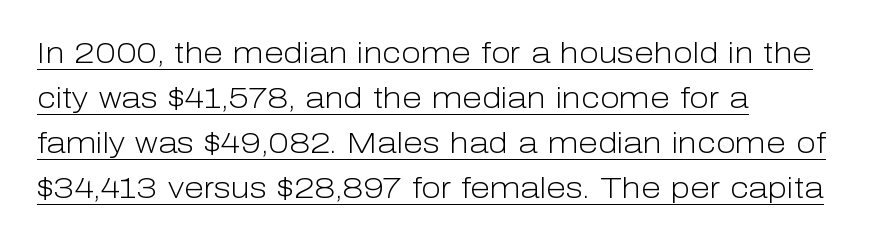
Q: Is the text bold? A: No.
Q: Is the text italic (slanted)? A: No, it is upright.
Q: Is the typeface a serif or a sans-serif typeface? A: Sans-serif.
Q: Is the text underlined? A: Yes.
Q: How is the paragraph aligned? A: Left-aligned.
Q: Is the spacing between letters normal or unusually wide? A: Normal.
Q: Is the spacing between lines tight, normal or loose? A: Normal.
Q: Width (condensed, normal, or wide)? A: Normal.
Q: Stroke contrast? A: Low.
Q: x-height? A: Medium.
Q: Monospaced? A: No.
